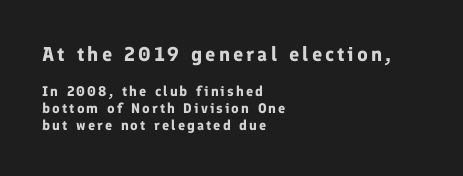
The image shows 20 px bold type, upright; set left-aligned, line spacing 1.2x, not underlined; the first (top) block is 1.43x larger.
